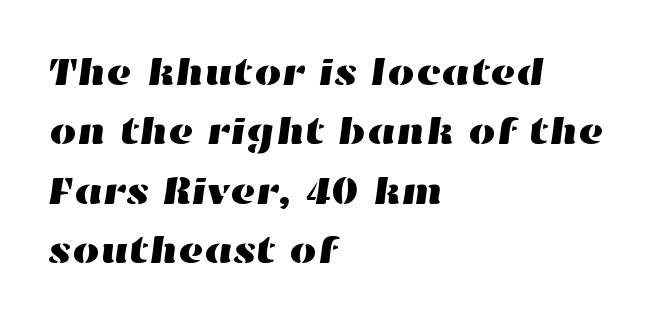
Q: Is the text underlined? A: No.
Q: How is the paragraph aligned? A: Left-aligned.
Q: Is the spacing between letters normal or unusually wide? A: Normal.
Q: Is the spacing between lines tight, normal or loose? A: Normal.
Q: Width (condensed, normal, or wide)? A: Wide.
Q: Stroke contrast? A: High.
Q: x-height? A: Medium.
Q: Monospaced? A: No.
